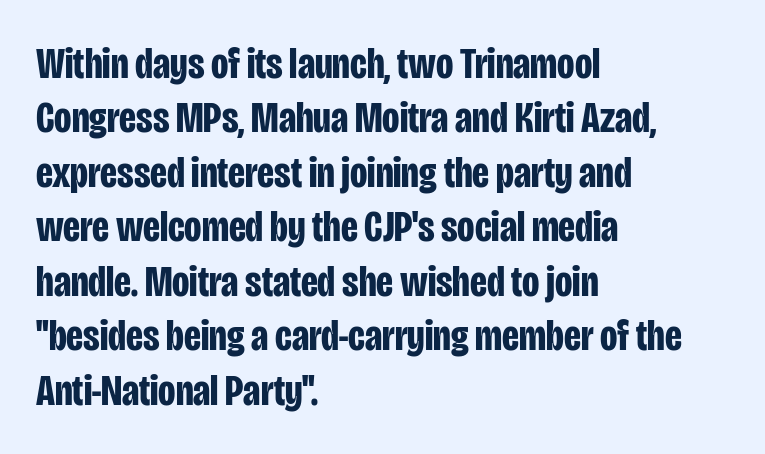
Q: Is the text bold? A: Yes.
Q: Is the text italic (slanted)? A: No, it is upright.
Q: Is the typeface a serif or a sans-serif typeface? A: Sans-serif.
Q: Is the text underlined? A: No.
Q: How is the paragraph aligned? A: Left-aligned.
Q: Is the spacing between letters normal or unusually wide? A: Normal.
Q: Width (condensed, normal, or wide)? A: Condensed.
Q: Stroke contrast? A: Low.
Q: x-height? A: Large.
Q: Monospaced? A: No.
